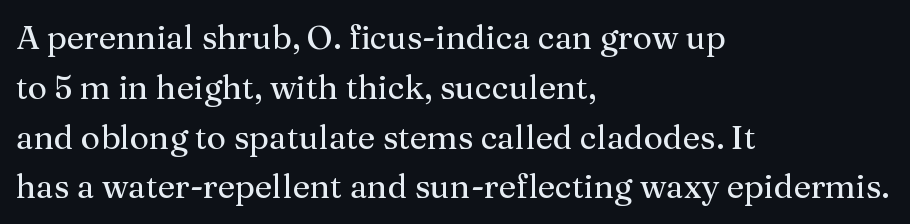
The rendering keeps characters at their native spacing. Clear beneath every line of the passage. The typography opts for an upright posture over an oblique one. The lines are quadded left. The face used here is proportionally spaced, like ordinary book or web type.
